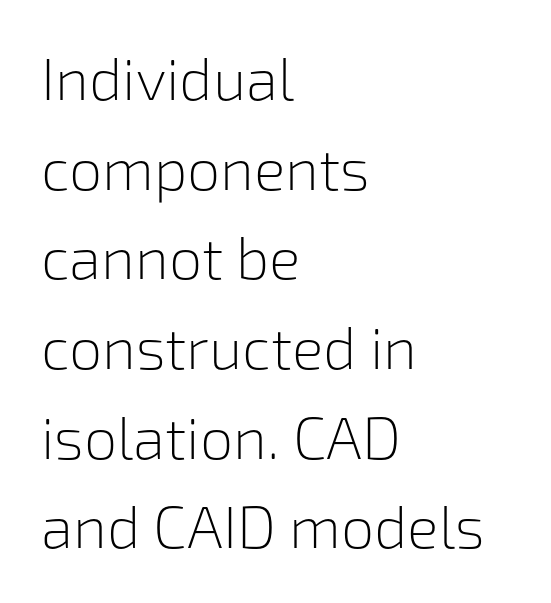
Spacing verdict: proportional, widths tailored to each character. The baseline area is clear. The setting favours the left margin, as ordinary paragraphs usually do. Serif or sans? Sans — the stroke terminals are bare.
